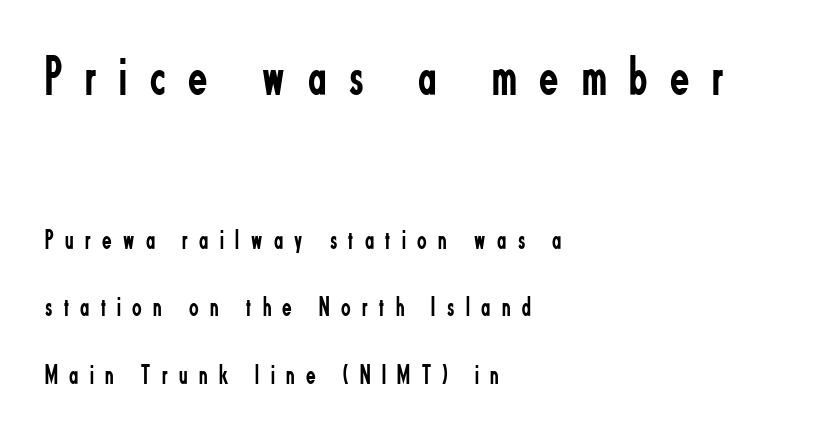
Q: Is the text bold? A: No.
Q: Is the text italic (slanted)? A: No, it is upright.
Q: Is the typeface a serif or a sans-serif typeface? A: Sans-serif.
Q: Is the text underlined? A: No.
Q: How is the paragraph aligned? A: Left-aligned.
Q: Is the spacing between letters normal or unusually wide? A: Unusually wide.
Q: Is the spacing between lines tight, normal or loose? A: Loose.
Q: Which block of text is set in a larger size, the first (top) or the second (bottom)? A: The first (top) one.
Q: Width (condensed, normal, or wide)? A: Condensed.
Q: Stroke contrast? A: Low.
Q: x-height? A: Small.
Q: Monospaced? A: No.
